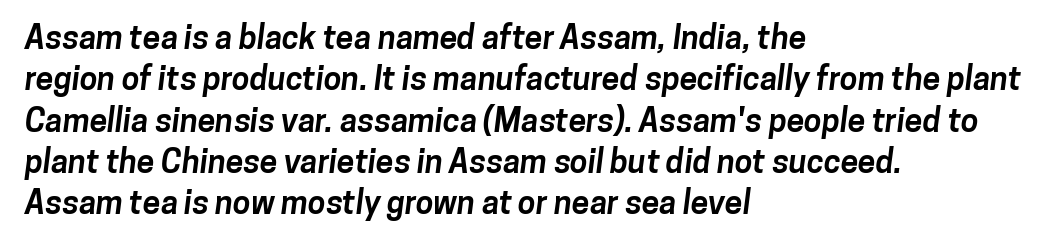
Q: Is the text bold? A: Yes.
Q: Is the typeface a serif or a sans-serif typeface? A: Sans-serif.
Q: Is the text underlined? A: No.
Q: How is the paragraph aligned? A: Left-aligned.
Q: Is the spacing between letters normal or unusually wide? A: Normal.
Q: Is the spacing between lines tight, normal or loose? A: Normal.
Q: Width (condensed, normal, or wide)? A: Normal.
Q: Stroke contrast? A: Low.
Q: x-height? A: Medium.
Q: Monospaced? A: No.
